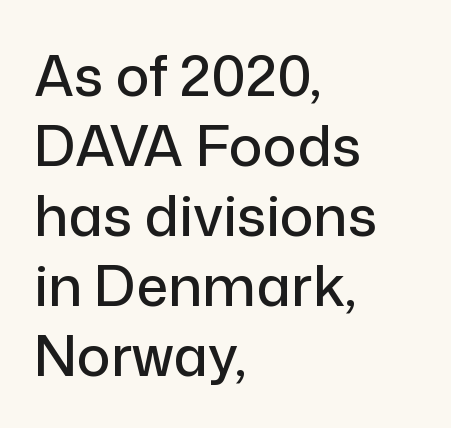
Q: Is the text italic (slanted)? A: No, it is upright.
Q: Is the typeface a serif or a sans-serif typeface? A: Sans-serif.
Q: Is the text underlined? A: No.
Q: How is the paragraph aligned? A: Left-aligned.
Q: Is the spacing between letters normal or unusually wide? A: Normal.
Q: Is the spacing between lines tight, normal or loose? A: Normal.
Q: Width (condensed, normal, or wide)? A: Normal.
Q: Stroke contrast? A: Low.
Q: x-height? A: Medium.
Q: Monospaced? A: No.
